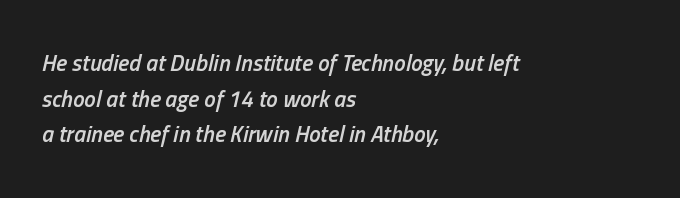
Q: Is the text bold? A: Semi-bold.
Q: Is the text italic (slanted)? A: Yes, it leans right by about 13 degrees.
Q: Is the text underlined? A: No.
Q: How is the paragraph aligned? A: Left-aligned.
Q: Is the spacing between letters normal or unusually wide? A: Normal.
Q: Is the spacing between lines tight, normal or loose? A: Normal.
